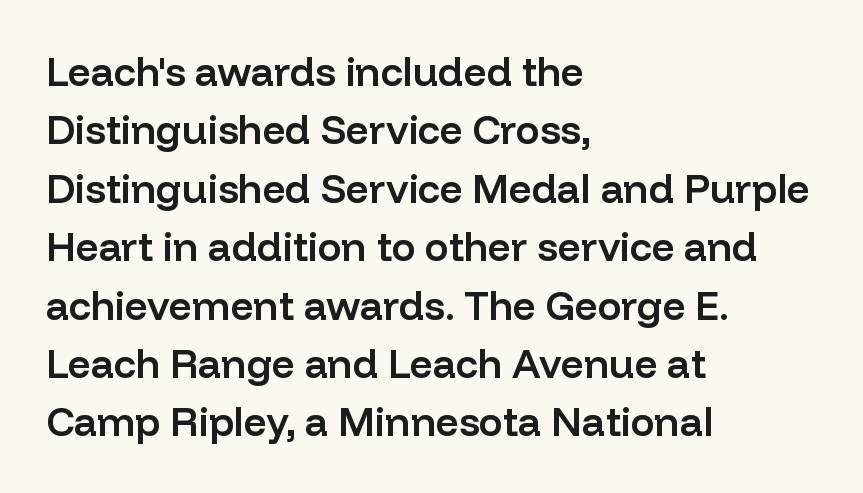
In terms of weight, the rendering is demibold, just under bold. Vertically, the passage feels balanced, rows spaced as you'd expect. No feet cap the strokes, marking this as sans-serif type. The lettering holds an erect, upright posture throughout. These lines are rendered in a variable-pitch font. Nobody touched the tracking dial on this one.
